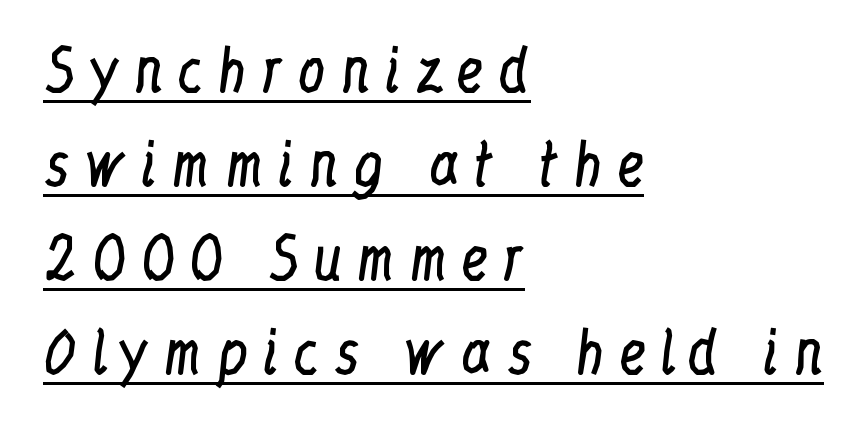
Q: Is the text bold? A: No.
Q: Is the text italic (slanted)? A: Yes.
Q: Is the typeface a serif or a sans-serif typeface? A: Serif.
Q: Is the text underlined? A: Yes.
Q: How is the paragraph aligned? A: Left-aligned.
Q: Is the spacing between letters normal or unusually wide? A: Unusually wide.
Q: Is the spacing between lines tight, normal or loose? A: Normal.
Q: Width (condensed, normal, or wide)? A: Condensed.
Q: Stroke contrast? A: Low.
Q: x-height? A: Medium.
Q: Monospaced? A: No.
